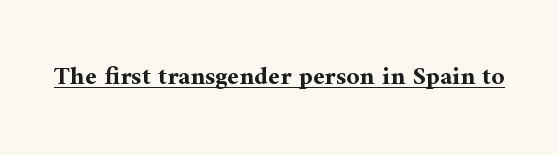
{"italic": "no", "bold": "yes", "underline": "yes", "letter_spacing": "normal", "letter_spacing_em": 0.0, "glyph_px": 26}
